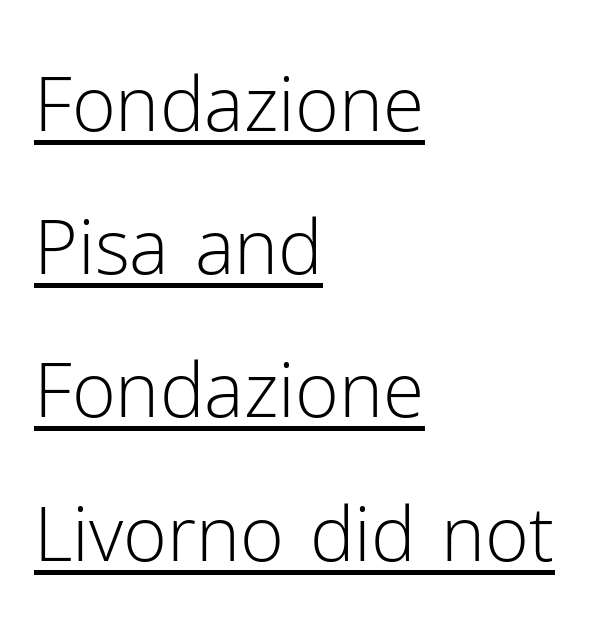
{"serif": "no", "italic": "no", "bold": "no", "weight": "light", "width": "normal", "stroke_contrast": "low", "x_height": "medium", "monospaced": "no", "underline": "yes", "align": "left", "line_spacing": "loose", "line_spacing_ratio": 1.91, "letter_spacing": "normal", "letter_spacing_em": 0.0, "glyph_px": 75}
